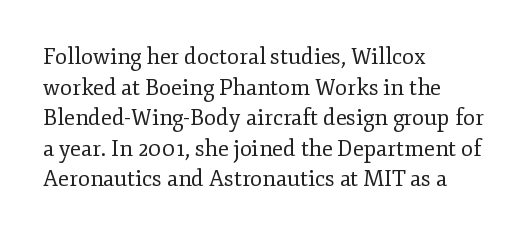
Q: Is the text bold? A: No.
Q: Is the text italic (slanted)? A: No, it is upright.
Q: Is the text underlined? A: No.
Q: How is the paragraph aligned? A: Left-aligned.
Q: Is the spacing between letters normal or unusually wide? A: Normal.
Q: Is the spacing between lines tight, normal or loose? A: Normal.
